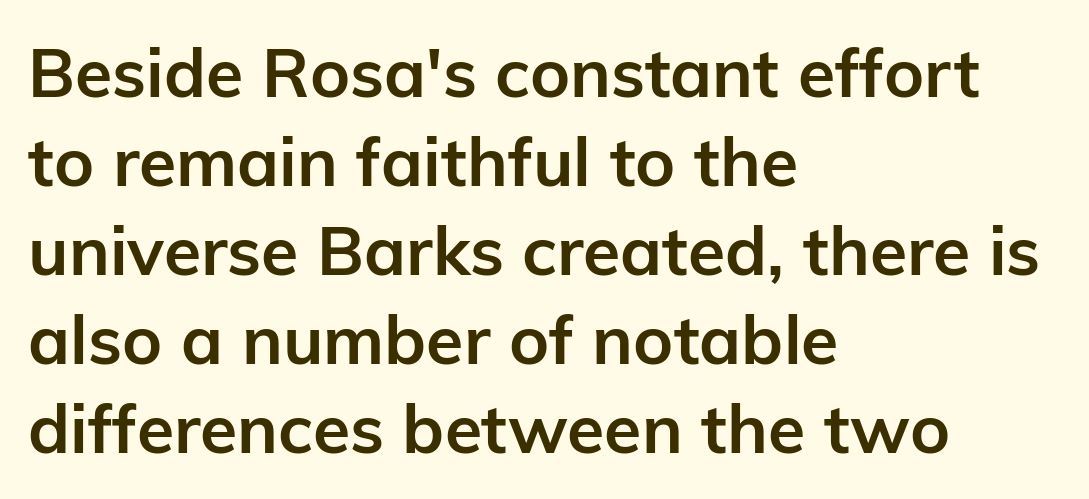
Letters rest on an invisible, unmarked baseline. In terms of letterspacing, this is plain default setting. The rows are spaced the way most documents space them. Where is the straight margin? On the left. Italic? Not at all — the glyphs are vertical.
